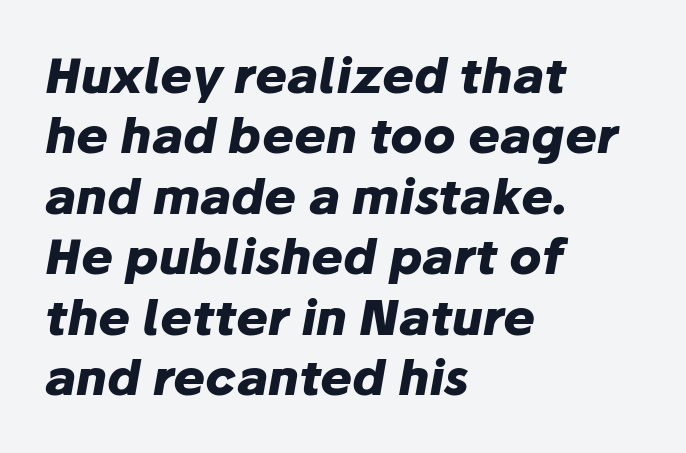
The paragraph has a hard left edge and a soft right edge. Each glyph is drawn with heavy, bold strokes. Here the designer chose a conventional face with non-uniform glyph widths. Compared with typical paragraphs, the rows here are spaced about the same. Spacing between characters is what you'd get straight out of the box. Lines of text with bare space underneath.
